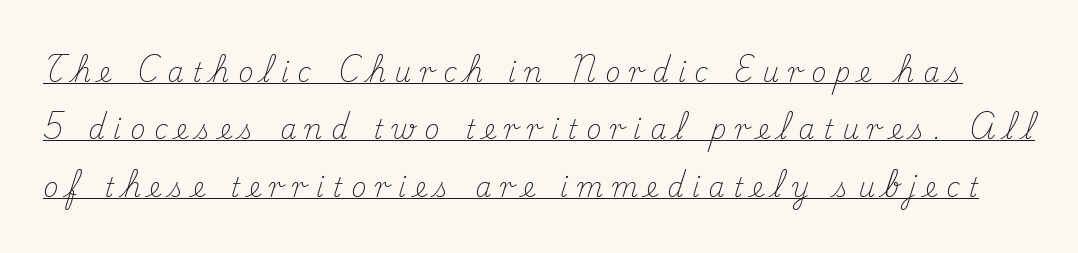
Q: Is the text bold? A: No.
Q: Is the text italic (slanted)? A: Yes.
Q: Is the text underlined? A: Yes.
Q: Is the spacing between letters normal or unusually wide? A: Unusually wide.
Q: Is the spacing between lines tight, normal or loose? A: Loose.
